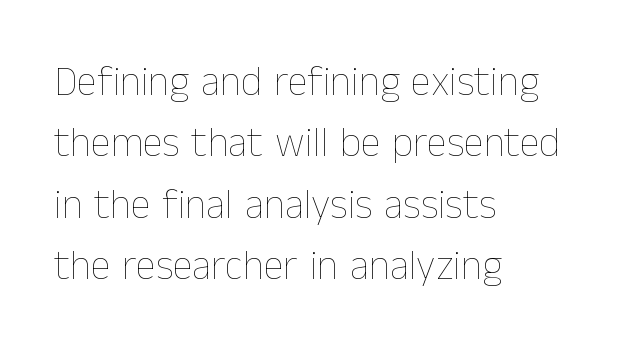
{"italic": "no", "bold": "no", "weight": "thin", "width": "normal", "stroke_contrast": "low", "x_height": "medium", "monospaced": "no", "underline": "no", "align": "left", "line_spacing": "normal", "line_spacing_ratio": 1.5, "letter_spacing": "normal", "letter_spacing_em": 0.0, "glyph_px": 41}
